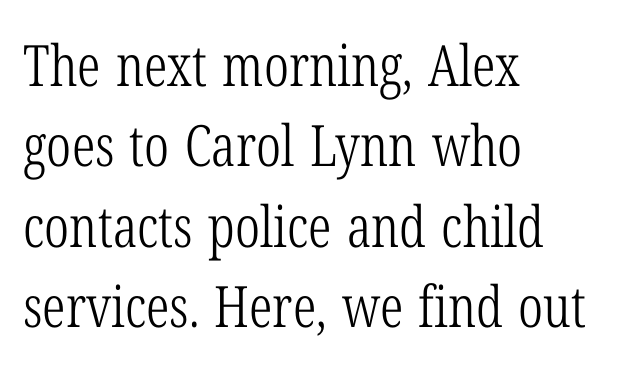
Q: Is the text bold? A: No.
Q: Is the text italic (slanted)? A: No, it is upright.
Q: Is the typeface a serif or a sans-serif typeface? A: Serif.
Q: Is the text underlined? A: No.
Q: How is the paragraph aligned? A: Left-aligned.
Q: Is the spacing between letters normal or unusually wide? A: Normal.
Q: Is the spacing between lines tight, normal or loose? A: Normal.
Q: Width (condensed, normal, or wide)? A: Condensed.
Q: Stroke contrast? A: Low.
Q: x-height? A: Medium.
Q: Monospaced? A: No.
